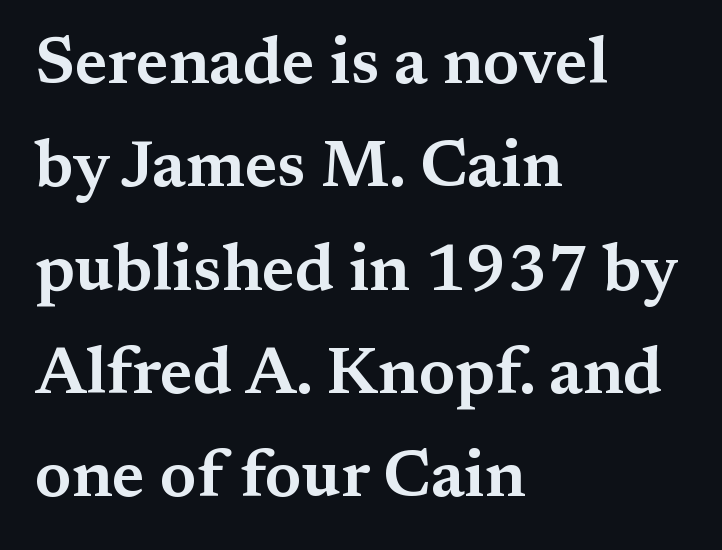
Q: Is the text italic (slanted)? A: No, it is upright.
Q: Is the typeface a serif or a sans-serif typeface? A: Serif.
Q: Is the text underlined? A: No.
Q: How is the paragraph aligned? A: Left-aligned.
Q: Is the spacing between letters normal or unusually wide? A: Normal.
Q: Is the spacing between lines tight, normal or loose? A: Normal.
Q: Width (condensed, normal, or wide)? A: Wide.
Q: Stroke contrast? A: Medium.
Q: x-height? A: Medium.
Q: Monospaced? A: No.
